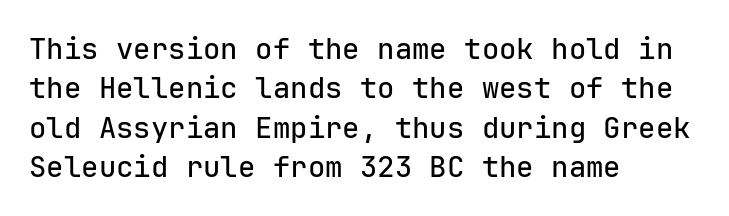
The letters carry no serifs — their stems end cleanly without finishing strokes. A typesetter would call this monospace, since all characters share one set width. Notice how the stems are strictly vertical — no italics here. The letterforms sit shoulder to shoulder at normal distance. A clean baseline with only descenders dipping below it.
